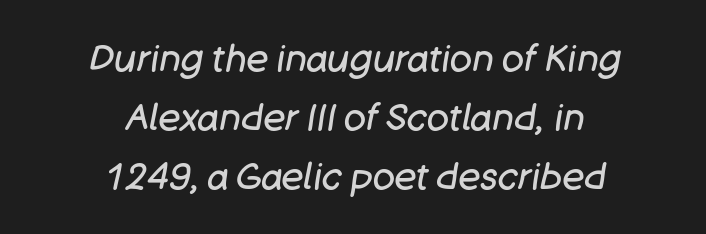
Q: Is the text bold? A: No.
Q: Is the text italic (slanted)? A: Yes, it leans right by about 11 degrees.
Q: Is the text underlined? A: No.
Q: How is the paragraph aligned? A: Centered.
Q: Is the spacing between letters normal or unusually wide? A: Normal.
Q: Is the spacing between lines tight, normal or loose? A: Normal.
Q: Width (condensed, normal, or wide)? A: Normal.
Q: Stroke contrast? A: Low.
Q: x-height? A: Large.
Q: Monospaced? A: No.
